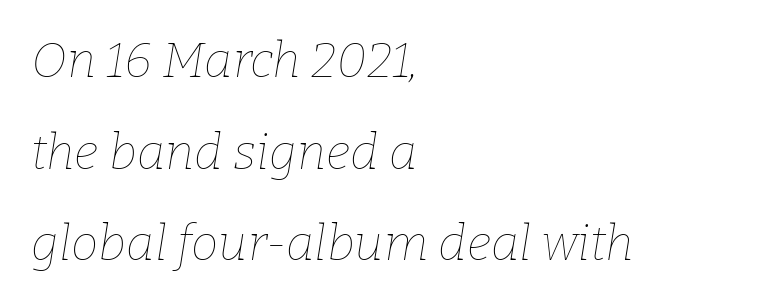
Q: Is the text bold? A: No.
Q: Is the text italic (slanted)? A: Yes, it leans right by about 9 degrees.
Q: Is the text underlined? A: No.
Q: How is the paragraph aligned? A: Left-aligned.
Q: Is the spacing between letters normal or unusually wide? A: Normal.
Q: Width (condensed, normal, or wide)? A: Normal.
Q: Stroke contrast? A: Low.
Q: x-height? A: Medium.
Q: Monospaced? A: No.
